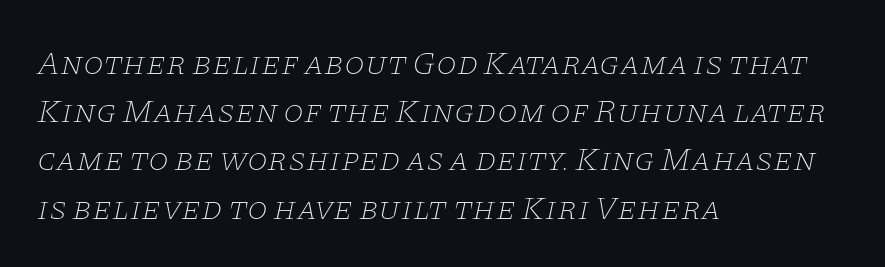
Q: Is the text bold? A: No.
Q: Is the text italic (slanted)? A: Yes, it leans right by about 11 degrees.
Q: Is the typeface a serif or a sans-serif typeface? A: Serif.
Q: Is the text underlined? A: No.
Q: How is the paragraph aligned? A: Left-aligned.
Q: Is the spacing between letters normal or unusually wide? A: Normal.
Q: Is the spacing between lines tight, normal or loose? A: Normal.
Q: Width (condensed, normal, or wide)? A: Wide.
Q: Stroke contrast? A: Low.
Q: x-height? A: Large.
Q: Monospaced? A: No.
